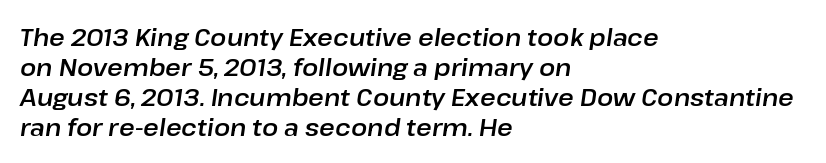
{"italic": "yes", "lean": "right", "slant_degrees": 8, "underline": "no", "align": "left", "line_spacing": "normal", "line_spacing_ratio": 1.25, "letter_spacing": "normal", "letter_spacing_em": 0.0, "glyph_px": 24}
